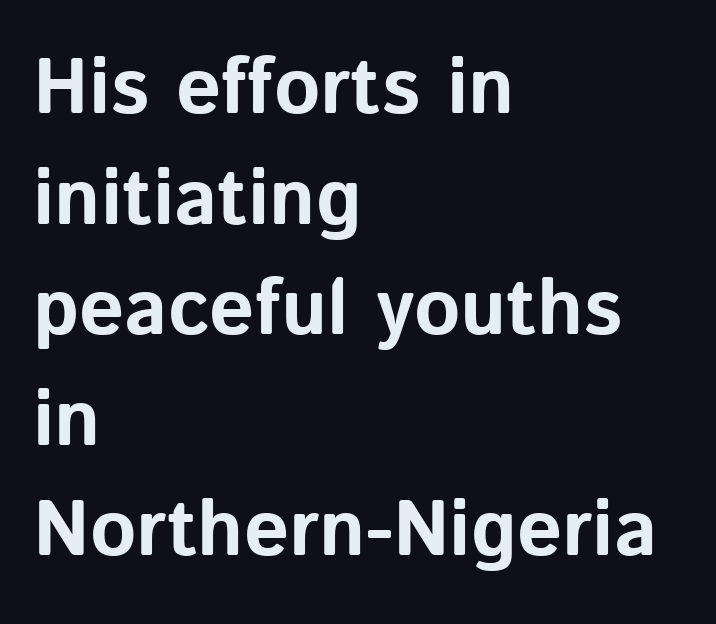
In terms of leading, this rendering sits right in the middle. Vertical strokes here are truly vertical. In terms of letterspacing, this is plain default setting. Which margin do the lines hug? The left one — the right edge is uneven. A sans-serif font was chosen for this passage.
